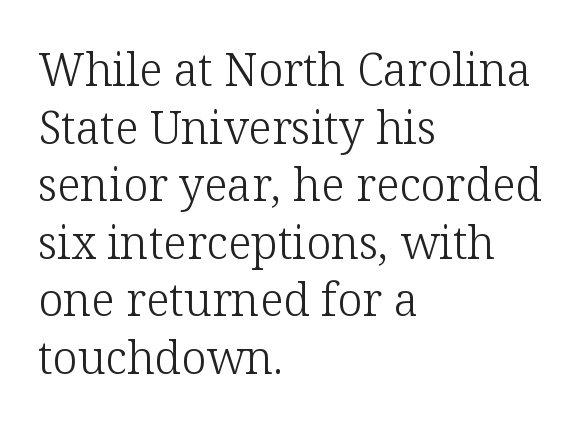
{"serif": "yes", "italic": "no", "bold": "no", "weight": "light", "width": "normal", "stroke_contrast": "low", "x_height": "medium", "monospaced": "no", "underline": "no", "align": "left", "line_spacing": "normal", "line_spacing_ratio": 1.28, "letter_spacing": "normal", "letter_spacing_em": 0.0, "glyph_px": 45}
